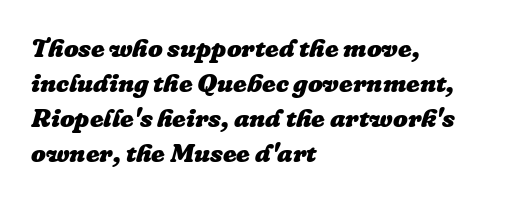
The image shows 26 px bold type, italic (leaning right); set left-aligned, normal line spacing (1.35x), normal letter spacing, not underlined.
